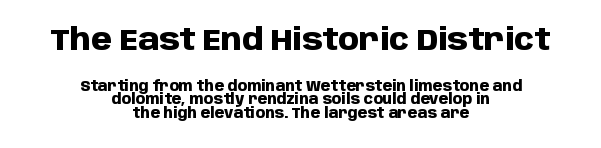
Varying glyph widths throughout — classic text-font behaviour. Pretty heavy lettering here — definitely bold. The area under the type is left untouched. Where is the straight margin? There isn't one; the lines are centered. Inter-character spacing is left at the font's built-in metrics.
